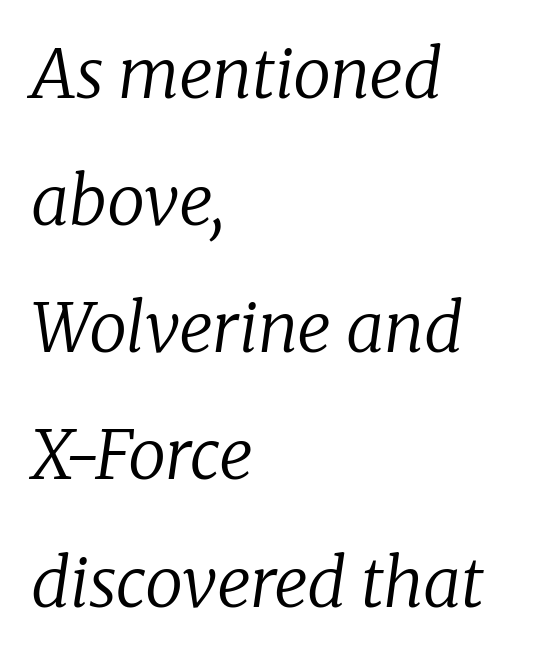
Q: Is the text bold? A: No.
Q: Is the text italic (slanted)? A: Yes, it leans right by about 8 degrees.
Q: Is the typeface a serif or a sans-serif typeface? A: Serif.
Q: Is the text underlined? A: No.
Q: How is the paragraph aligned? A: Left-aligned.
Q: Is the spacing between letters normal or unusually wide? A: Normal.
Q: Width (condensed, normal, or wide)? A: Normal.
Q: Stroke contrast? A: Low.
Q: x-height? A: Medium.
Q: Monospaced? A: No.
